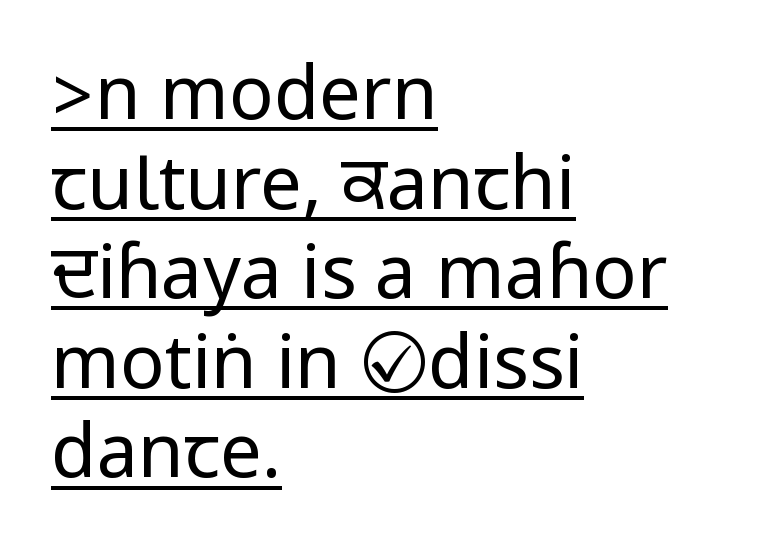
Q: Is the text bold? A: No.
Q: Is the text italic (slanted)? A: No, it is upright.
Q: Is the typeface a serif or a sans-serif typeface? A: Sans-serif.
Q: Is the text underlined? A: Yes.
Q: How is the paragraph aligned? A: Left-aligned.
Q: Is the spacing between letters normal or unusually wide? A: Normal.
Q: Width (condensed, normal, or wide)? A: Condensed.
Q: Stroke contrast? A: Low.
